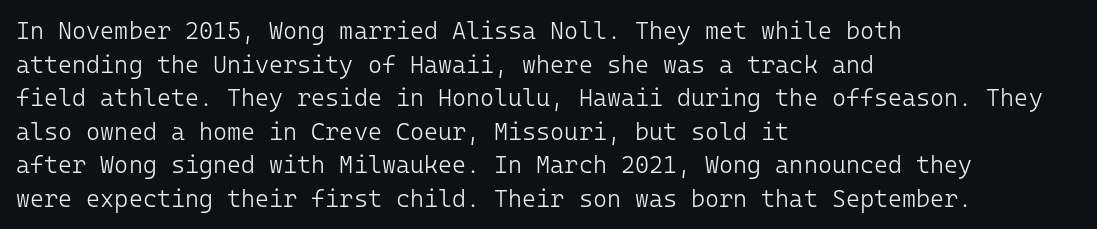
The image shows 24 px text type, upright; set left-aligned, normal line spacing (1.4x), normal letter spacing, not underlined.
